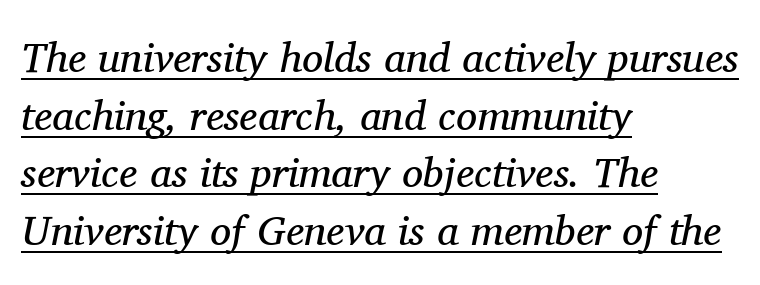
{"serif": "yes", "italic": "yes", "lean": "right", "slant_degrees": 11, "bold": "no", "weight": "regular", "width": "normal", "stroke_contrast": "medium", "x_height": "medium", "monospaced": "no", "underline": "yes", "align": "left", "line_spacing": "normal", "line_spacing_ratio": 1.37, "letter_spacing": "normal", "letter_spacing_em": 0.0, "glyph_px": 42}
